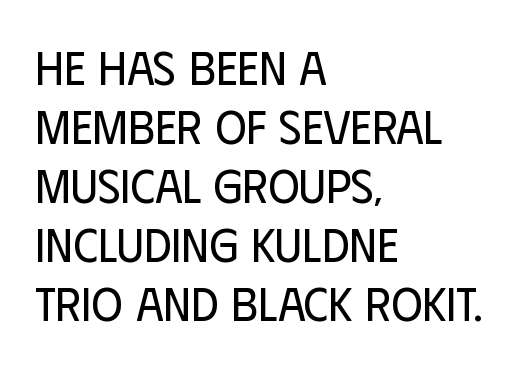
Unbolded letterforms with no extra heft. The face used here is rendered with its standard letterfit. The letters advance in unequal steps, a hallmark of proportional type. This is the regular roman posture of the typeface.
